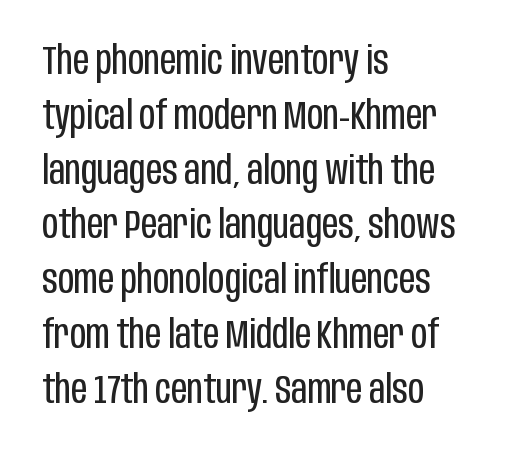
Each letter keeps its own natural width here, so spacing adapts to shape. The passage shown has conventional tracking throughout. Unlike a traditional serif, this face leaves its strokes unadorned. The designer left line spacing at the default. Ink coverage per letter is moderate at most.
